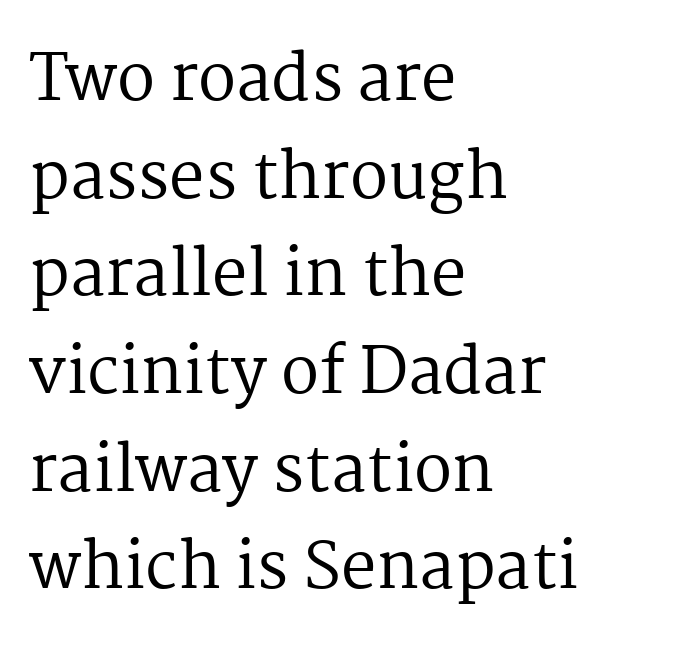
A bare baseline throughout the passage. Successive baselines arrive at the customary interval. Heft: none added — not bold. Looks like regular typesetting: each glyph gets only the width it needs. The rag falls on the right side of this text block. Spacing between characters is what you'd get straight out of the box.
